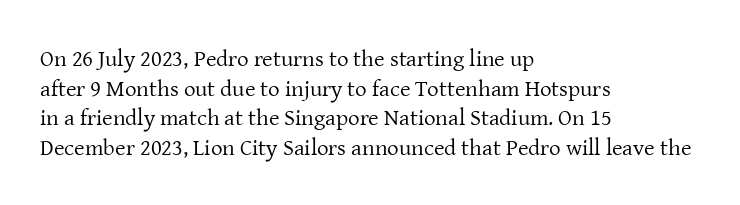
The lines sit at an ordinary, default distance from one another. The rag falls on the right side of this text block. The characters are drawn with everyday or finer stroke widths. Descender tails drop into unmarked territory.
